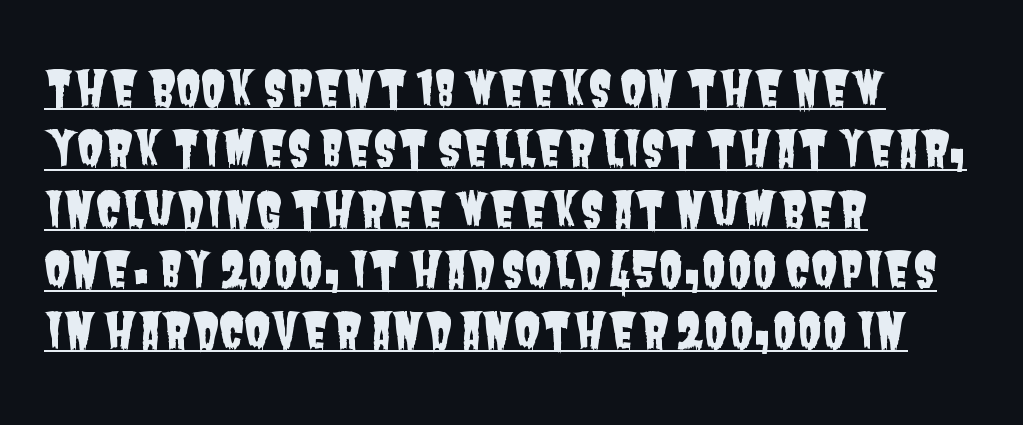
Q: Is the typeface a serif or a sans-serif typeface? A: Sans-serif.
Q: Is the text underlined? A: Yes.
Q: How is the paragraph aligned? A: Left-aligned.
Q: Is the spacing between letters normal or unusually wide? A: Normal.
Q: Is the spacing between lines tight, normal or loose? A: Normal.
Q: Width (condensed, normal, or wide)? A: Condensed.
Q: Stroke contrast? A: Low.
Q: x-height? A: Large.
Q: Monospaced? A: No.
